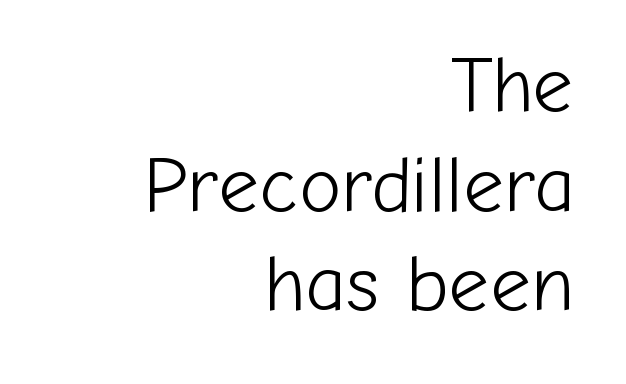
The image shows 79 px light sans-serif type, upright; set right-aligned, normal line spacing (1.26x), normal letter spacing, not underlined; low stroke contrast and a medium x-height.
